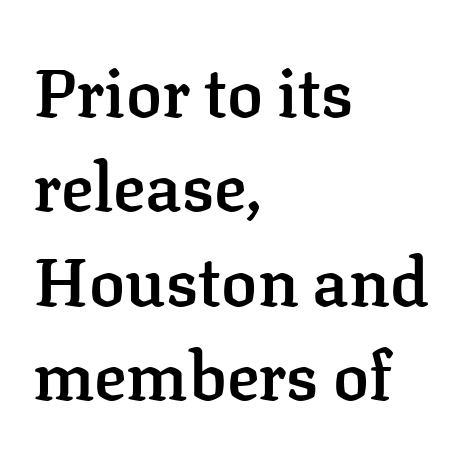
Underline: absent. If you drew a line through each stem, it would be perfectly vertical. The face used here is seriffed, in the tradition of book romans. A semibold gives these letters moderate extra thickness, short of bold. These lines are set flush left with a ragged right edge.
